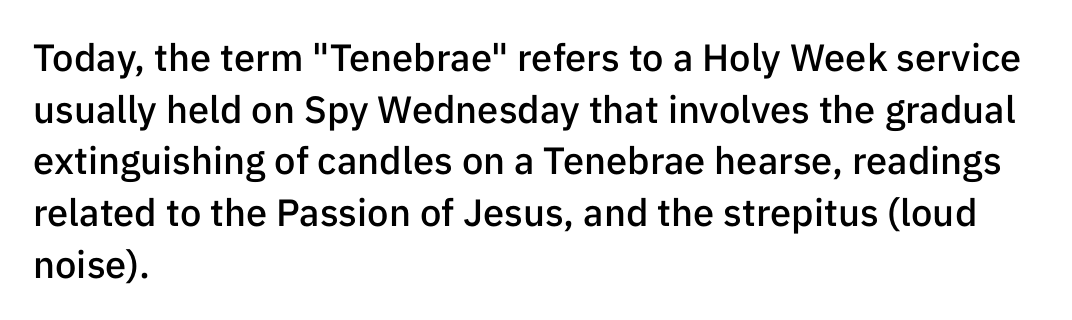
Q: Is the text bold? A: Semi-bold.
Q: Is the text italic (slanted)? A: No, it is upright.
Q: Is the typeface a serif or a sans-serif typeface? A: Sans-serif.
Q: Is the text underlined? A: No.
Q: How is the paragraph aligned? A: Left-aligned.
Q: Is the spacing between letters normal or unusually wide? A: Normal.
Q: Is the spacing between lines tight, normal or loose? A: Normal.
Q: Width (condensed, normal, or wide)? A: Normal.
Q: Stroke contrast? A: Low.
Q: x-height? A: Medium.
Q: Monospaced? A: No.
